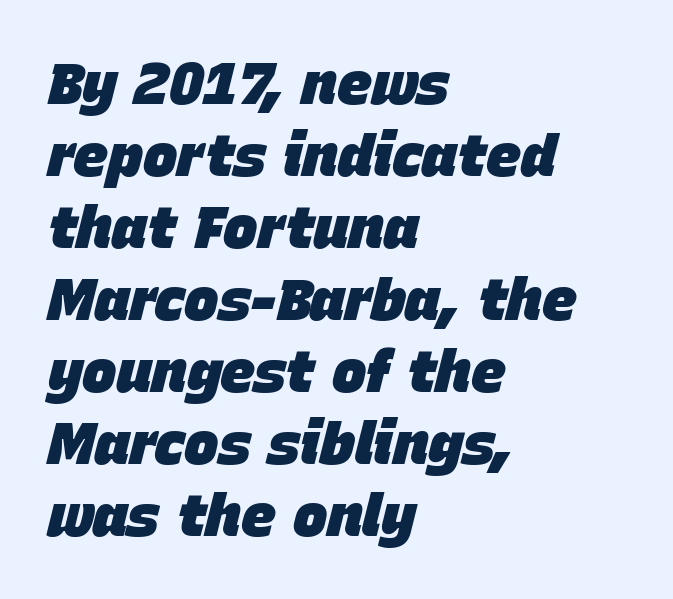
The letters are slanted; this is an italic face. Visually the block forms a straight wall on the left and a jagged coastline on the right. The rendering keeps characters at their native spacing. Beneath every word, the page is bare. The rendering uses natural spacing where letterforms have individual widths.
